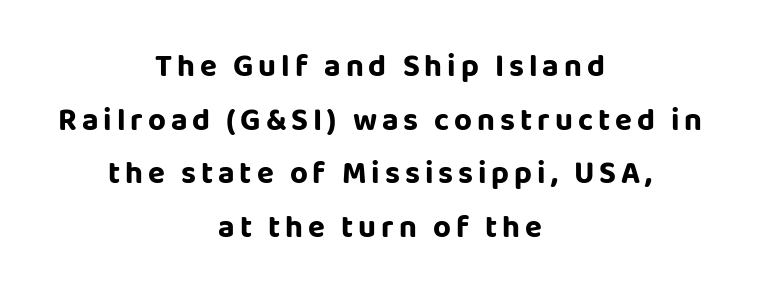
Q: Is the text italic (slanted)? A: No, it is upright.
Q: Is the typeface a serif or a sans-serif typeface? A: Sans-serif.
Q: Is the text underlined? A: No.
Q: How is the paragraph aligned? A: Centered.
Q: Width (condensed, normal, or wide)? A: Normal.
Q: Stroke contrast? A: Low.
Q: x-height? A: Large.
Q: Monospaced? A: No.
